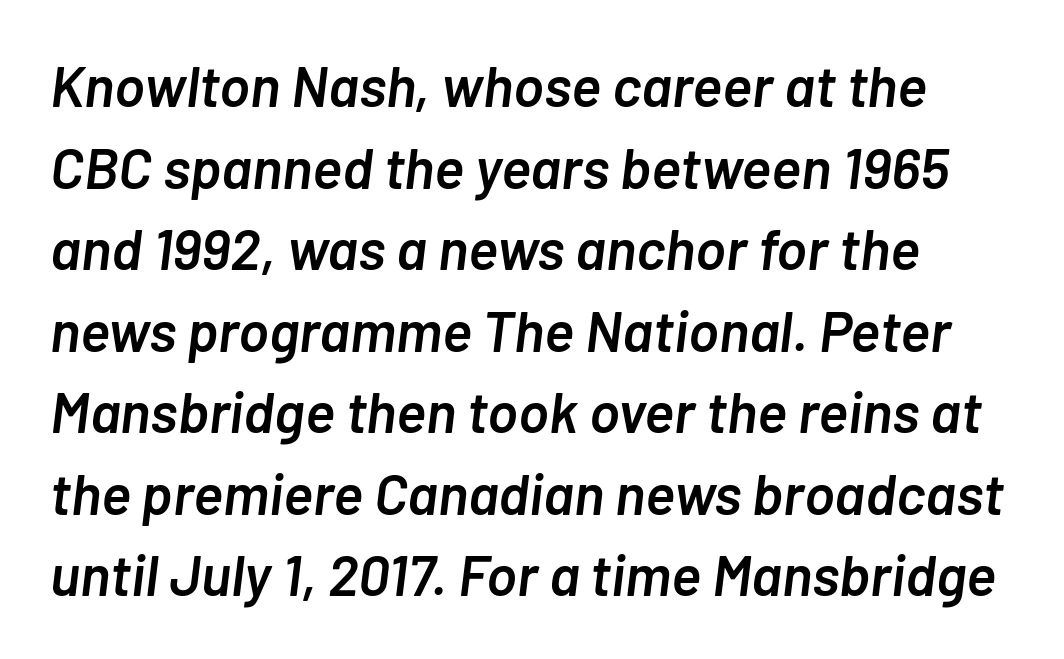
The rendering uses a moderate line-height, typical for paragraphs. The face used here has a pronounced slope to its letters. Proportional: the letters do not fall into vertical columns. Honestly, there is no underline to notice here at all. The face used here is a semibold: visibly heavier than regular, lighter than bold. This rendering leaves character spacing at its baseline value.
